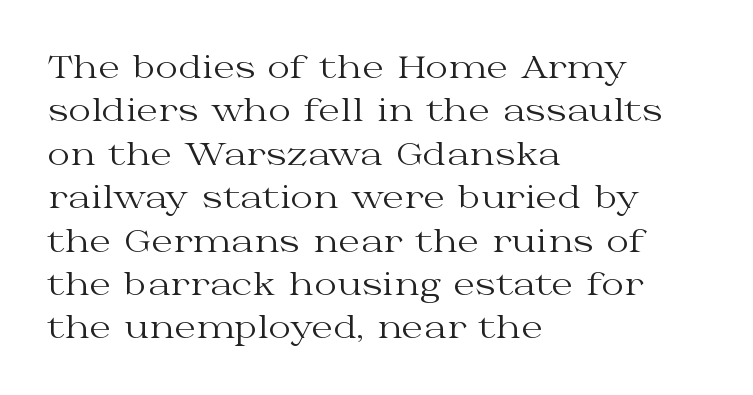
Q: Is the text bold? A: No.
Q: Is the text italic (slanted)? A: No, it is upright.
Q: Is the typeface a serif or a sans-serif typeface? A: Serif.
Q: Is the text underlined? A: No.
Q: How is the paragraph aligned? A: Left-aligned.
Q: Is the spacing between letters normal or unusually wide? A: Normal.
Q: Is the spacing between lines tight, normal or loose? A: Normal.
Q: Width (condensed, normal, or wide)? A: Wide.
Q: Stroke contrast? A: Medium.
Q: x-height? A: Medium.
Q: Monospaced? A: No.
